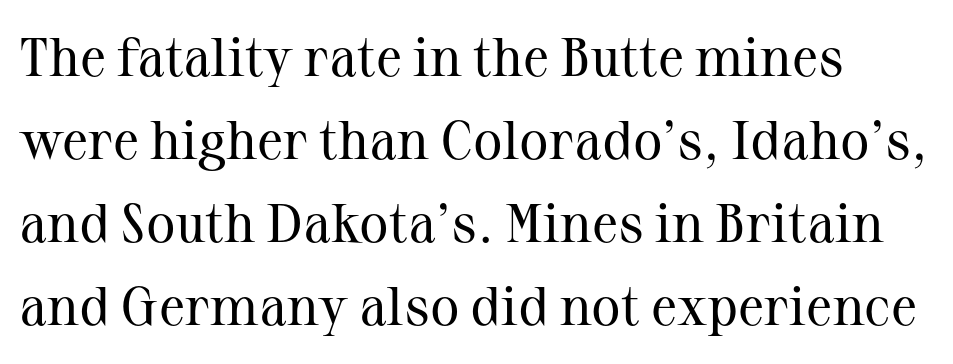
The rendering uses natural spacing where letterforms have individual widths. Posture: vertical. Weight: in the light-to-regular range. This sample uses a serif face. Only glyphs here, with clear space below each row.
